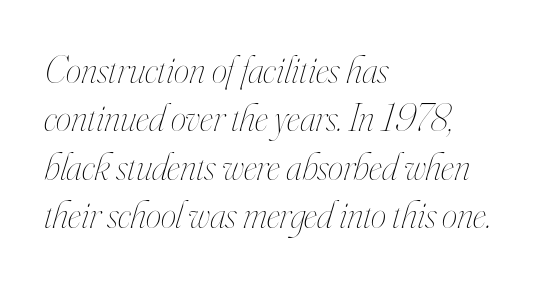
{"italic": "yes", "lean": "right", "slant_degrees": 16, "bold": "no", "weight": "thin", "width": "condensed", "stroke_contrast": "high", "x_height": "small", "monospaced": "no", "underline": "no", "align": "left", "line_spacing_ratio": 1.24, "letter_spacing": "normal", "letter_spacing_em": 0.0, "glyph_px": 39}
